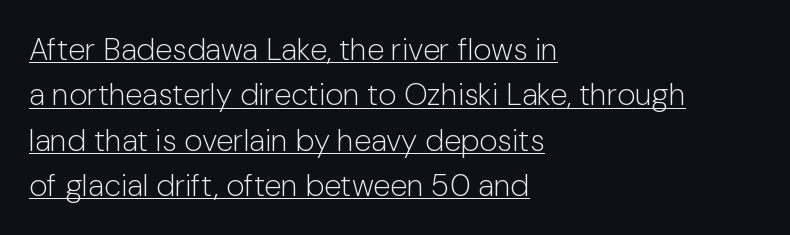
Grotesque or geometric, the face here clearly has no serifs. A classic flush-left, rag-right setting is used for this passage. Proportional: the letters do not fall into vertical columns. Summary of vertical rhythm: regular, with standard interline spacing. Observe the ordinary spacing: letters are neighbours, not strangers.
